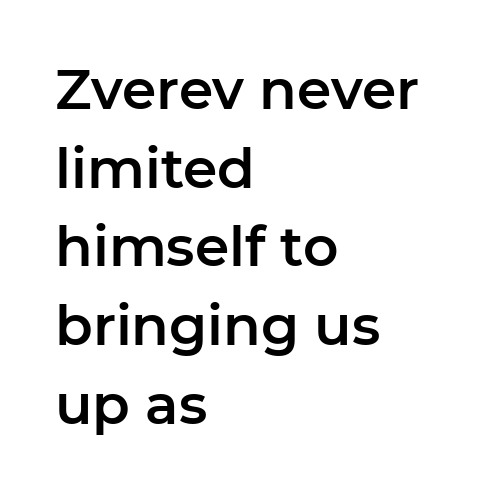
Q: Is the text italic (slanted)? A: No, it is upright.
Q: Is the typeface a serif or a sans-serif typeface? A: Sans-serif.
Q: Is the text underlined? A: No.
Q: How is the paragraph aligned? A: Left-aligned.
Q: Is the spacing between letters normal or unusually wide? A: Normal.
Q: Is the spacing between lines tight, normal or loose? A: Normal.
Q: Width (condensed, normal, or wide)? A: Normal.
Q: Stroke contrast? A: Low.
Q: x-height? A: Medium.
Q: Monospaced? A: No.
